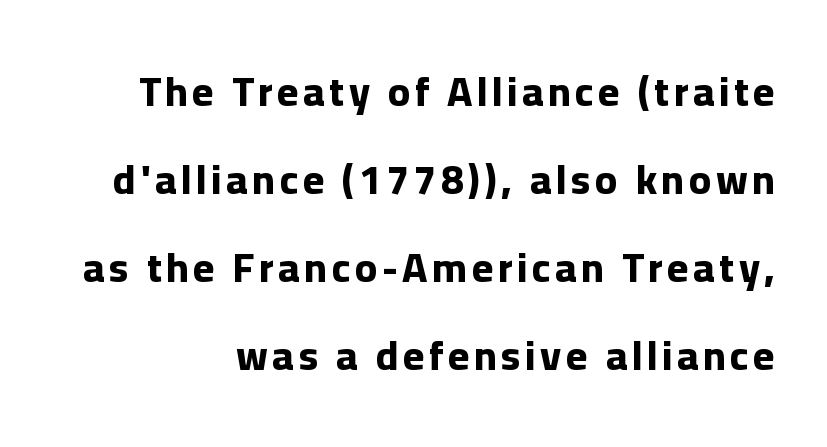
The space between consecutive lines is lavish. Only glyphs here, with clear space below each row. The font is running at its bold setting. Here the designer chose a conventional face with non-uniform glyph widths. This is sans-serif lettering, the kind often seen on screens and signage. These lines were composed using upright roman letters.
